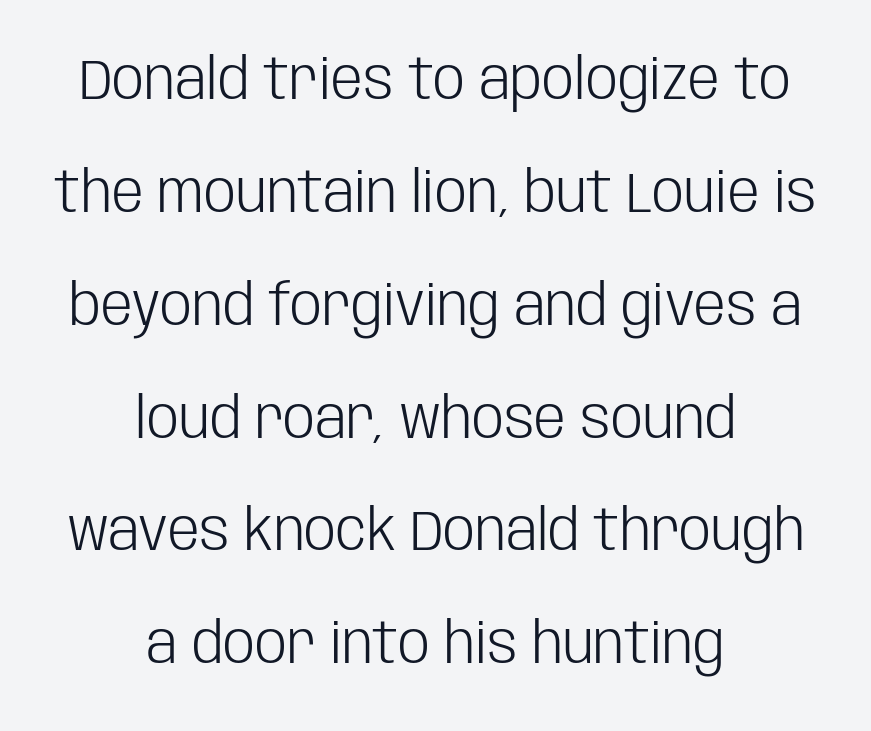
A typesetter would call this leading open, well beyond the default. Font category for this specimen: sans-serif. Compared with typical body copy, the letter spacing here is the same. Varying glyph widths throughout — classic text-font behaviour. Upright lettering throughout. The string is rendered with underlining switched off.
